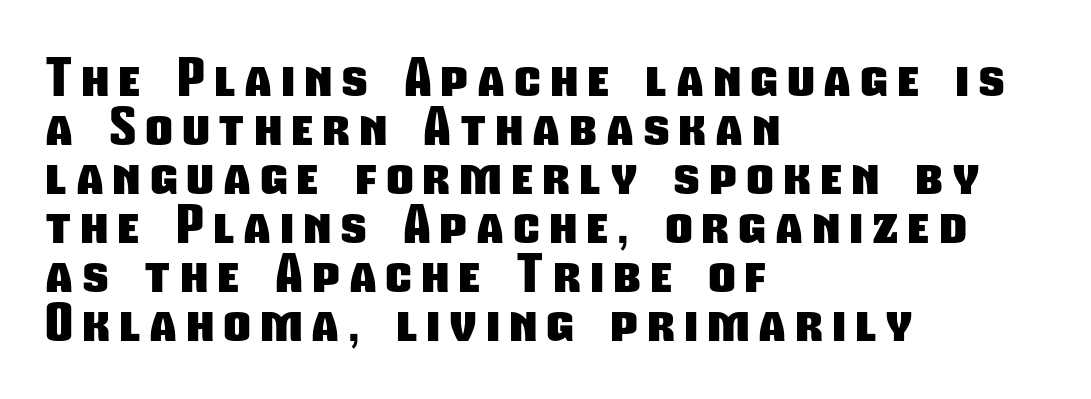
The image shows 51 px heavy, condensed sans-serif type; set left-aligned, tight line spacing (0.96x), unusually wide letter spacing (+0.21 em), not underlined; low stroke contrast and a medium x-height.
